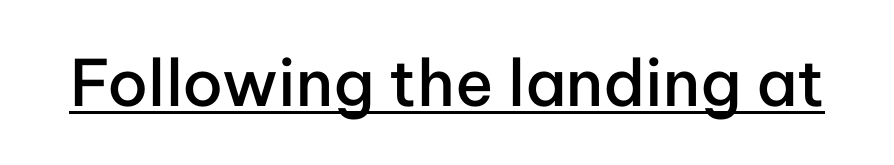
The image shows 64 px semibold sans-serif type, upright; set normal letter spacing, underlined; low stroke contrast and a medium x-height.
